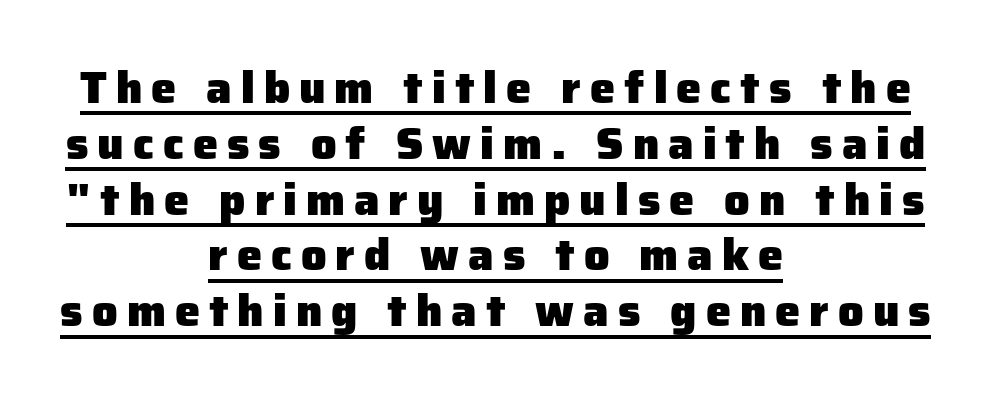
Does the copy run flush right? No — it is centered line by line. Is there an underline? Yes — a line sits under the letters. The rendering inserts visible extra space after every character. Heavy, bold letterforms. Classification — sans serif. Posture: vertical.
